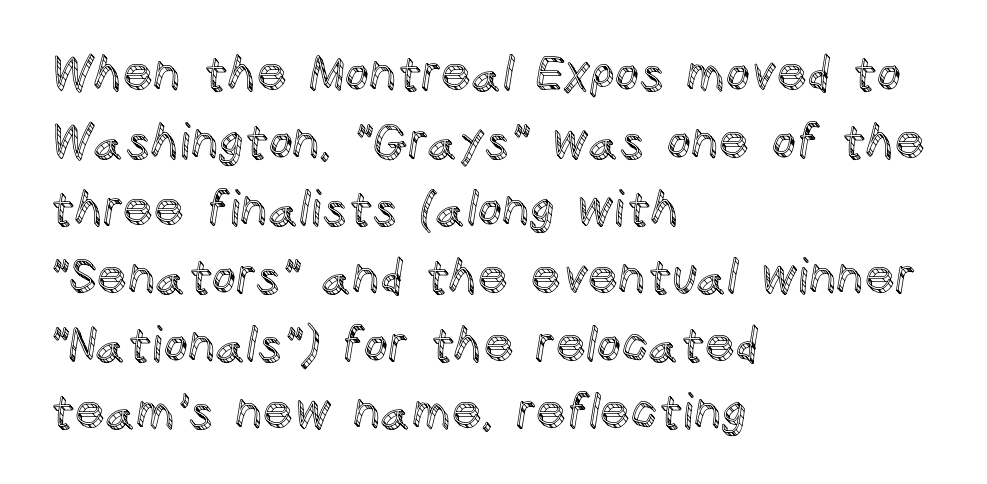
The image shows 48 px text type; set left-aligned, normal line spacing (1.41x), normal letter spacing, not underlined; a large x-height.
